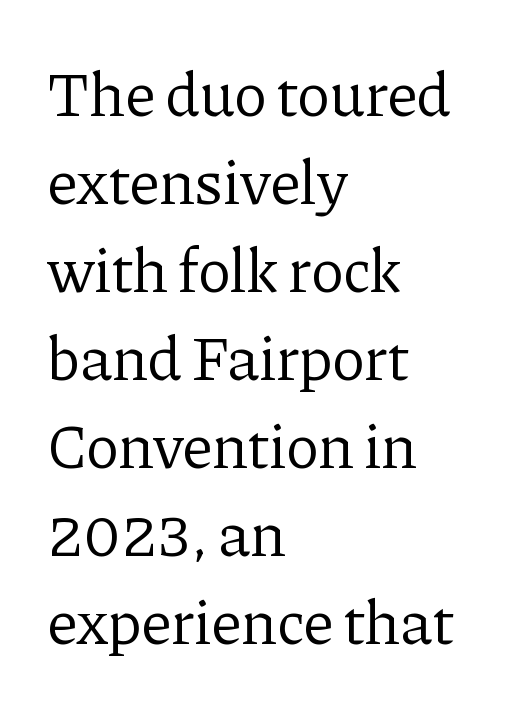
Is the block centered? No — it sits flush against the left margin. The letters stand straight up with perfectly vertical stems. Quick note: interline space is typical. This sample has the flowing, uneven cadence of proportional lettering. Heaviness? Minimal to ordinary, like unemphasized prose. This sample uses plain, unmodified letter spacing.
